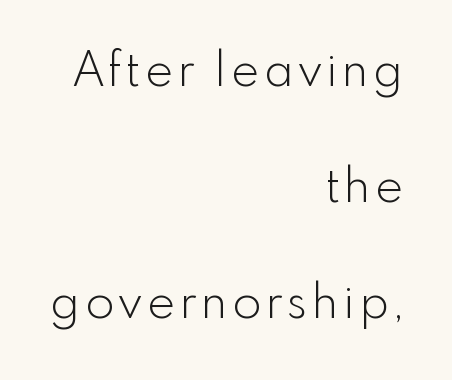
The image shows 47 px light sans-serif type, upright; set right-aligned, loose line spacing (2.47x), not underlined; a small x-height.
